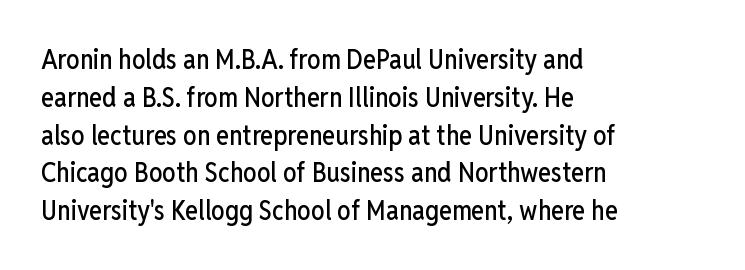
Q: Is the text italic (slanted)? A: No, it is upright.
Q: Is the text underlined? A: No.
Q: How is the paragraph aligned? A: Left-aligned.
Q: Is the spacing between letters normal or unusually wide? A: Normal.
Q: Is the spacing between lines tight, normal or loose? A: Normal.
